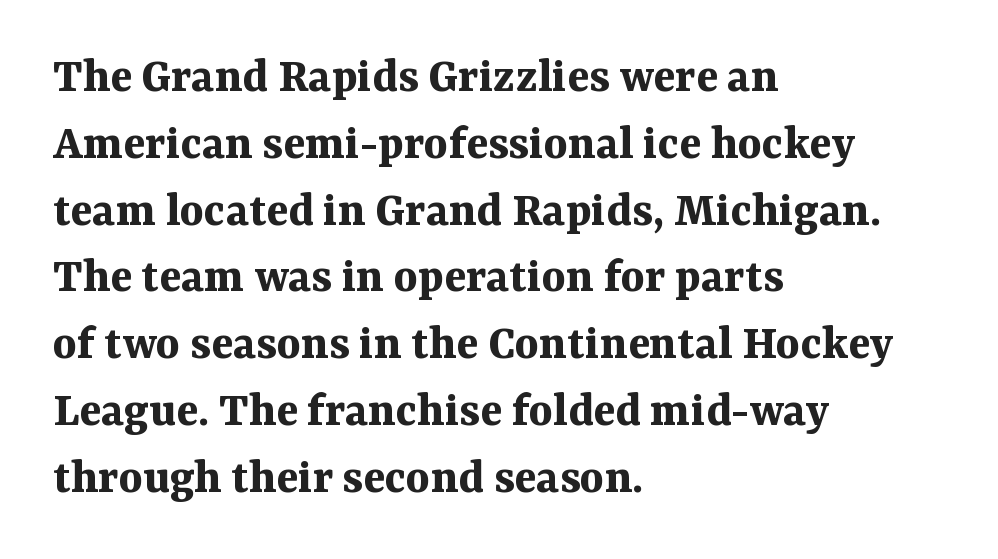
The image shows 51 px bold serif type, upright; set left-aligned, normal line spacing (1.31x), normal letter spacing, not underlined; medium stroke contrast and a medium x-height.
